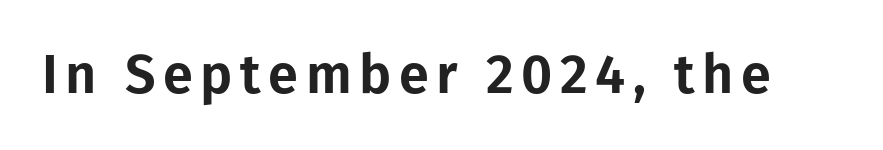
Q: Is the text italic (slanted)? A: No, it is upright.
Q: Is the typeface a serif or a sans-serif typeface? A: Sans-serif.
Q: Is the text underlined? A: No.
Q: Width (condensed, normal, or wide)? A: Normal.
Q: Stroke contrast? A: Low.
Q: x-height? A: Medium.
Q: Monospaced? A: No.
